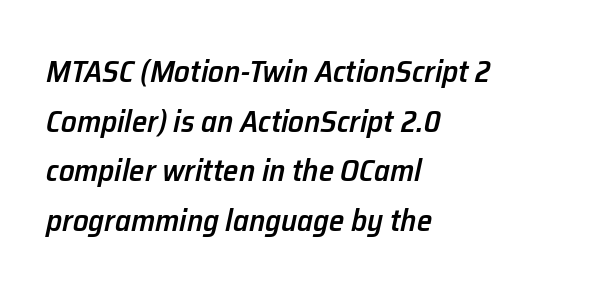
{"italic": "yes", "lean": "right", "slant_degrees": 12, "bold": "semi", "weight": "semibold", "width": "normal", "stroke_contrast": "low", "x_height": "medium", "monospaced": "no", "underline": "no", "align": "left", "line_spacing": "normal", "line_spacing_ratio": 1.6, "letter_spacing": "normal", "letter_spacing_em": 0.0, "glyph_px": 31}
